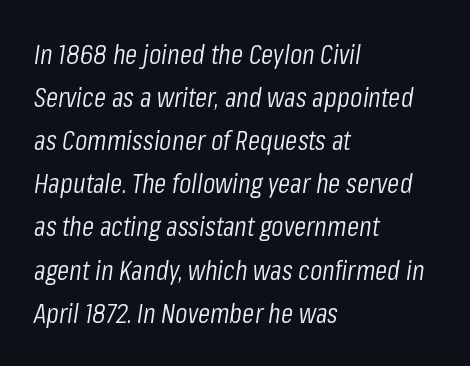
{"italic": "yes", "lean": "right", "slant_degrees": 8, "bold": "no", "weight": "light", "width": "condensed", "stroke_contrast": "low", "x_height": "medium", "monospaced": "no", "underline": "no", "align": "left", "line_spacing": "normal", "line_spacing_ratio": 1.54, "letter_spacing": "normal", "letter_spacing_em": 0.0, "glyph_px": 28}
